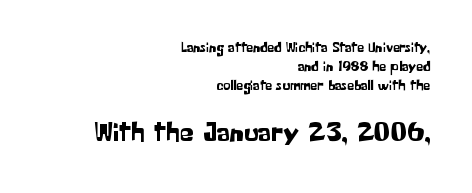
A sans-serif font was chosen for this passage. Vertical spacing — default. The glyphs are unaccompanied by any horizontal stroke below them. The rendering keeps characters at their native spacing. Character widths vary here, with narrow letters taking less room than wide ones. The text block is weighted toward the right margin, trailing off unevenly leftward.
